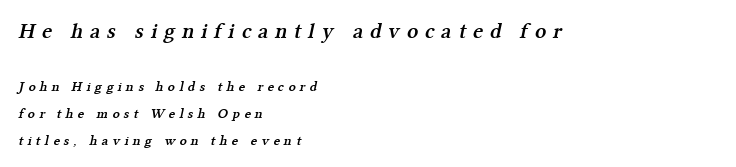
{"bold": "semi", "underline": "no", "align": "left", "line_spacing": "loose", "line_spacing_ratio": 1.92, "letter_spacing": "wide", "letter_spacing_em": 0.31, "larger_block": "first", "size_ratio": 1.57, "glyph_px": 22}
